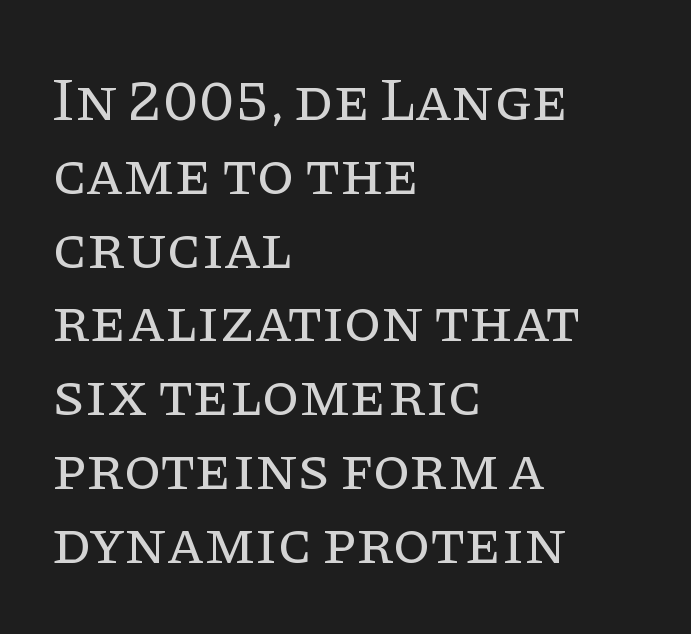
{"serif": "yes", "italic": "no", "bold": "no", "weight": "regular", "width": "normal", "stroke_contrast": "low", "x_height": "large", "monospaced": "no", "underline": "no", "align": "left", "line_spacing_ratio": 1.21, "letter_spacing": "normal", "letter_spacing_em": 0.0, "glyph_px": 61}
